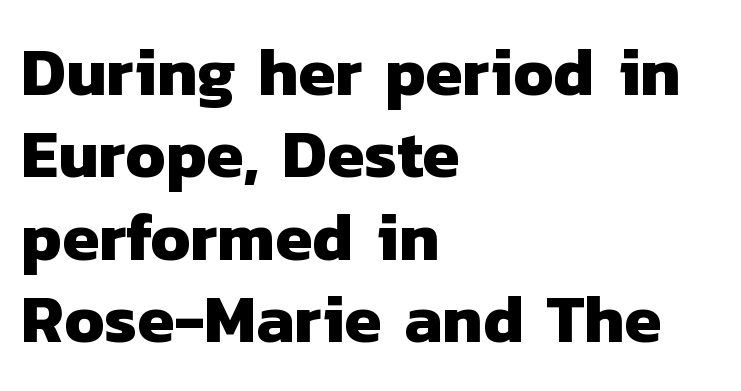
The image shows 67 px heavy sans-serif type; set left-aligned, line spacing 1.23x, normal letter spacing, not underlined; low stroke contrast and a medium x-height.
